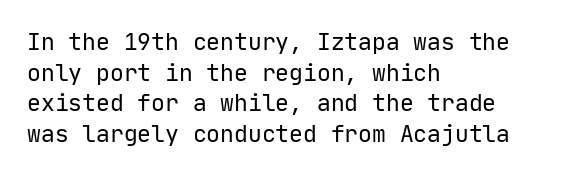
The image shows 23 px text type, upright; set left-aligned, normal line spacing (1.33x), normal letter spacing, not underlined.
